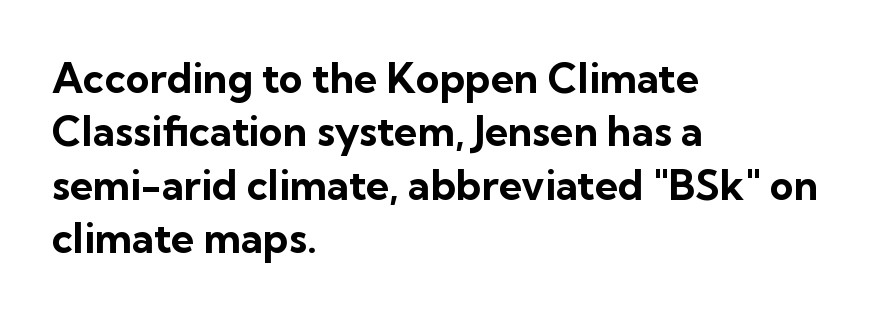
The image shows 41 px bold sans-serif type, upright; set left-aligned, normal line spacing (1.3x), normal letter spacing, not underlined; low stroke contrast and a medium x-height.
